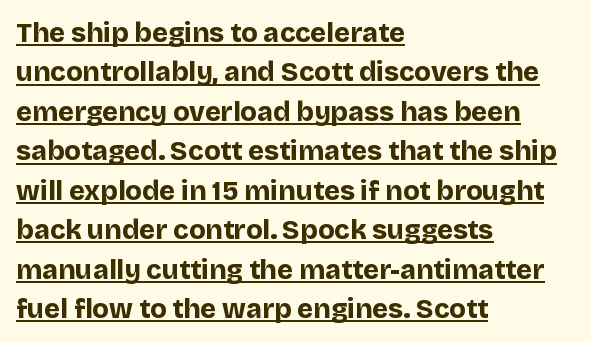
The image shows 27 px bold type, upright; set left-aligned, normal line spacing (1.46x), normal letter spacing, underlined.
